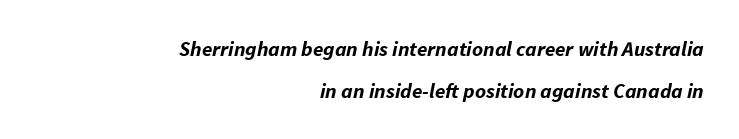
Q: Is the text bold? A: Yes.
Q: Is the text italic (slanted)? A: Yes, it leans right by about 11 degrees.
Q: Is the text underlined? A: No.
Q: How is the paragraph aligned? A: Right-aligned.
Q: Is the spacing between letters normal or unusually wide? A: Normal.
Q: Is the spacing between lines tight, normal or loose? A: Loose.
